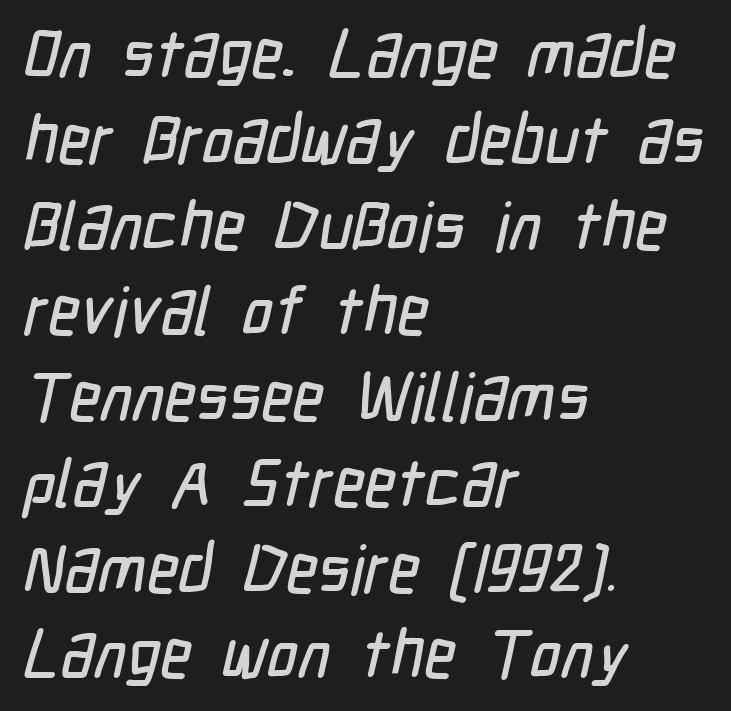
{"serif": "no", "width": "condensed", "stroke_contrast": "low", "x_height": "medium", "monospaced": "no", "underline": "no", "align": "left", "line_spacing": "normal", "line_spacing_ratio": 1.28, "letter_spacing": "normal", "letter_spacing_em": 0.0, "glyph_px": 67}
